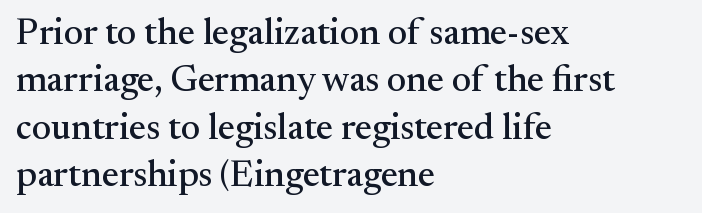
The image shows 37 px serif type, upright; set left-aligned, normal line spacing (1.28x), normal letter spacing, not underlined; medium stroke contrast and a small x-height.
